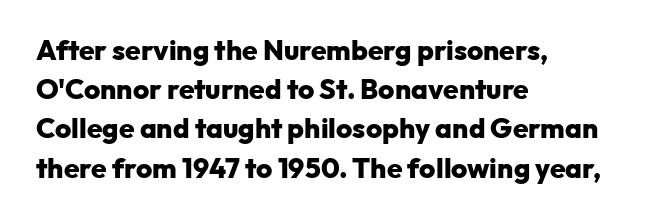
{"serif": "no", "italic": "no", "bold": "yes", "weight": "heavy", "width": "normal", "stroke_contrast": "low", "x_height": "medium", "monospaced": "no", "underline": "no", "align": "left", "line_spacing": "normal", "line_spacing_ratio": 1.4, "letter_spacing": "normal", "letter_spacing_em": 0.0, "glyph_px": 28}
